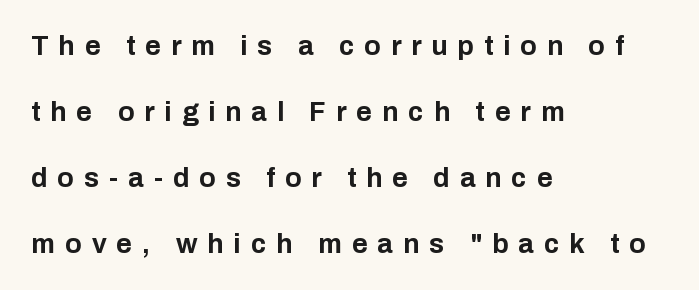
The image shows 27 px bold type, upright; set left-aligned, loose line spacing (2.44x), unusually wide letter spacing (+0.37 em), not underlined.
